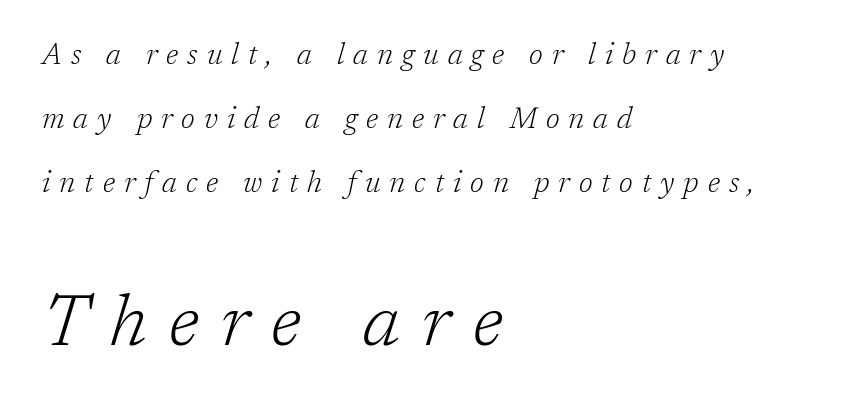
Q: Is the text bold? A: No.
Q: Is the text italic (slanted)? A: Yes, it leans right by about 17 degrees.
Q: Is the typeface a serif or a sans-serif typeface? A: Serif.
Q: Is the text underlined? A: No.
Q: How is the paragraph aligned? A: Left-aligned.
Q: Is the spacing between letters normal or unusually wide? A: Unusually wide.
Q: Is the spacing between lines tight, normal or loose? A: Loose.
Q: Which block of text is set in a larger size, the first (top) or the second (bottom)? A: The second (bottom) one.
Q: Width (condensed, normal, or wide)? A: Normal.
Q: Stroke contrast? A: Low.
Q: x-height? A: Medium.
Q: Monospaced? A: No.
